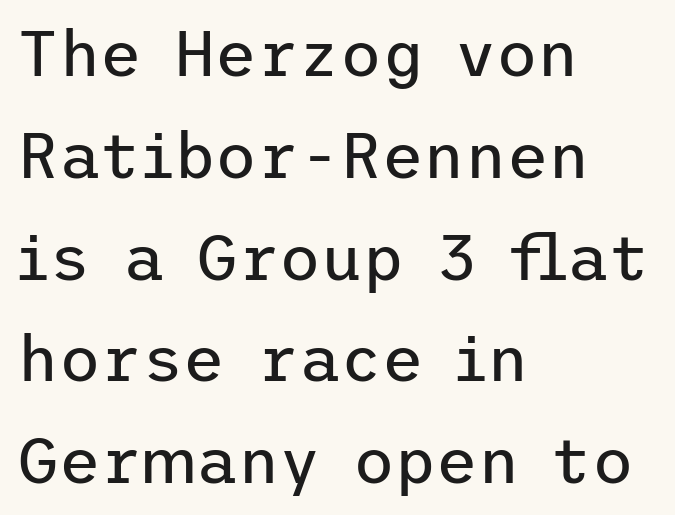
The typeface has the unassuming heft of standard copy or less. This sample keeps an unexceptional amount of space between lines. A student would call this left alignment; a typographer would say flush left, rag right. Every stem runs plumb, perpendicular to the baseline. Type style note: lacks serifs. The horizontal fit of the characters is conventional and even.
